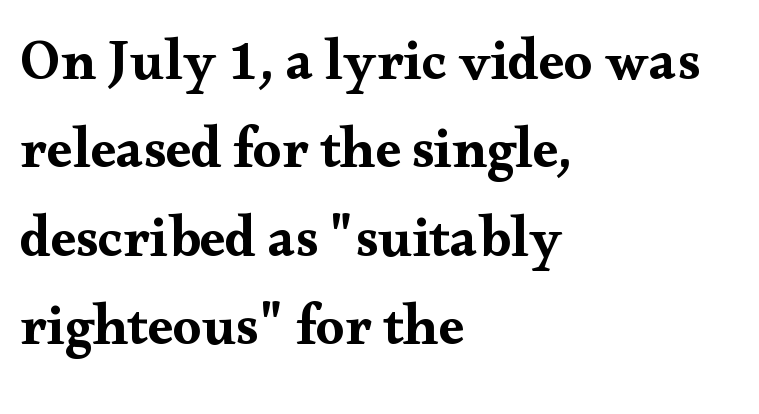
{"serif": "yes", "italic": "no", "width": "wide", "stroke_contrast": "medium", "x_height": "small", "monospaced": "no", "underline": "no", "align": "left", "line_spacing": "normal", "line_spacing_ratio": 1.55, "letter_spacing": "normal", "letter_spacing_em": 0.0, "glyph_px": 57}
